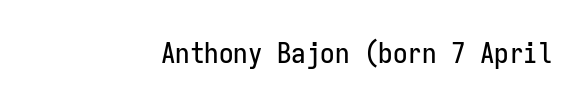
Q: Is the text italic (slanted)? A: No, it is upright.
Q: Is the typeface a serif or a sans-serif typeface? A: Sans-serif.
Q: Is the text underlined? A: No.
Q: Is the spacing between letters normal or unusually wide? A: Normal.
Q: Width (condensed, normal, or wide)? A: Condensed.
Q: Stroke contrast? A: Low.
Q: x-height? A: Medium.
Q: Monospaced? A: Yes.
